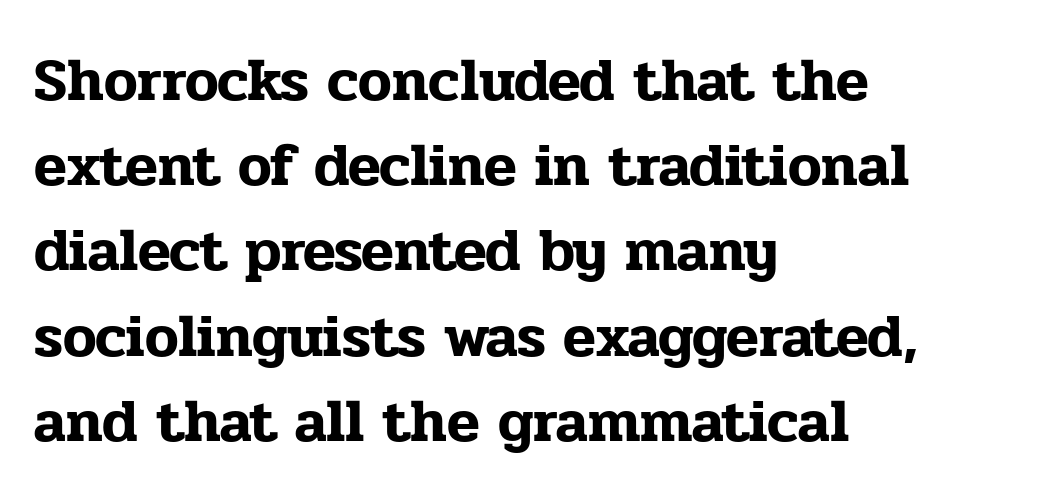
Rendered with straight, roman letterforms. Each row of text sits above clean, open space. Note the varied advance widths — an 'i' is clearly narrower than an 'm'. Teacher's note: observe the even left margin — that is flush-left alignment.
